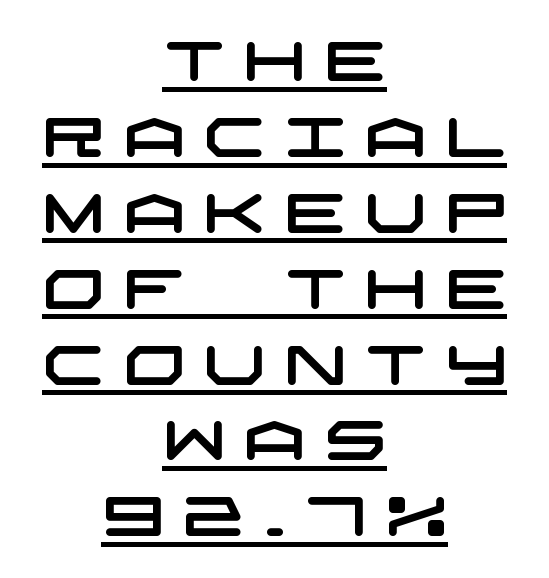
{"serif": "no", "width": "wide", "stroke_contrast": "low", "x_height": "large", "underline": "yes", "align": "center", "line_spacing": "normal", "line_spacing_ratio": 1.38, "letter_spacing": "wide", "letter_spacing_em": 0.33, "glyph_px": 55}
